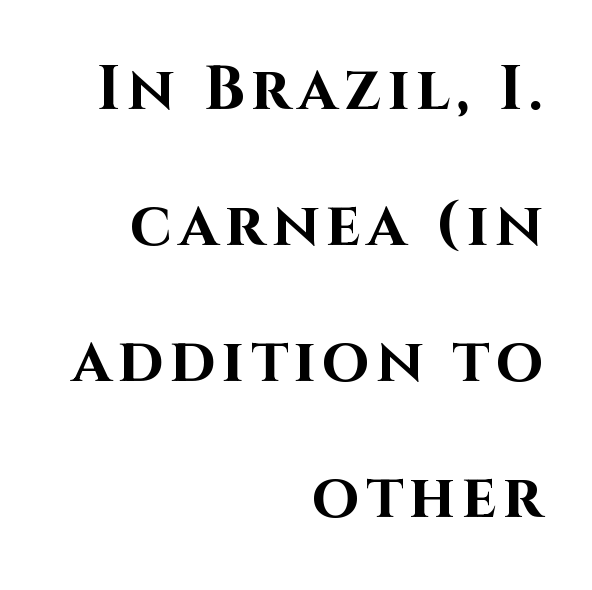
{"serif": "no", "italic": "no", "bold": "yes", "weight": "bold", "width": "normal", "stroke_contrast": "high", "x_height": "large", "monospaced": "no", "underline": "no", "align": "right", "line_spacing": "loose", "line_spacing_ratio": 2.23, "glyph_px": 61}
